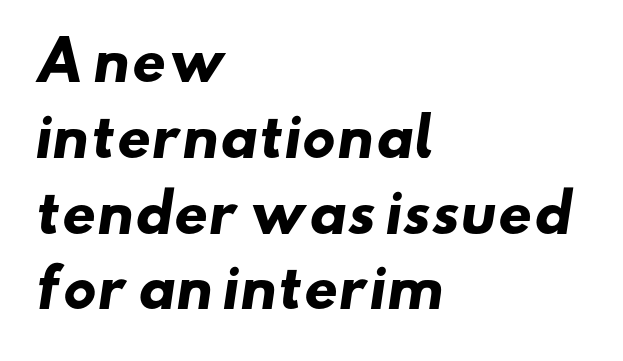
Q: Is the text bold? A: Yes.
Q: Is the typeface a serif or a sans-serif typeface? A: Sans-serif.
Q: Is the text underlined? A: No.
Q: How is the paragraph aligned? A: Left-aligned.
Q: Is the spacing between letters normal or unusually wide? A: Normal.
Q: Is the spacing between lines tight, normal or loose? A: Normal.
Q: Width (condensed, normal, or wide)? A: Wide.
Q: Stroke contrast? A: Low.
Q: x-height? A: Small.
Q: Monospaced? A: No.
